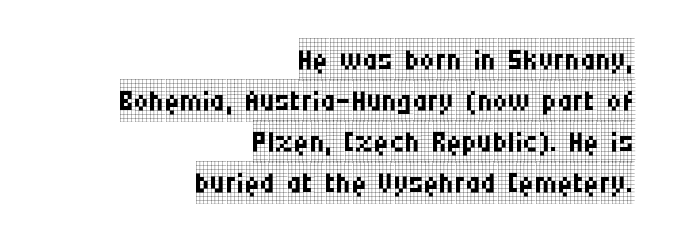
{"serif": "yes", "italic": "no", "bold": "no", "weight": "regular", "width": "condensed", "stroke_contrast": "low", "x_height": "large", "monospaced": "no", "underline": "no", "align": "right", "line_spacing": "tight", "line_spacing_ratio": 0.98, "letter_spacing": "normal", "letter_spacing_em": 0.0, "glyph_px": 42}
